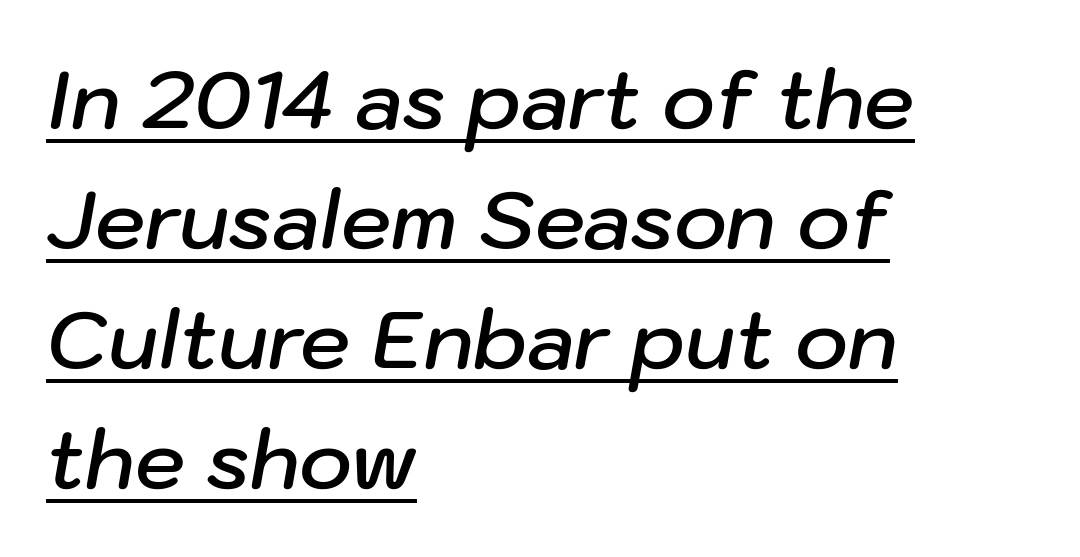
{"italic": "yes", "lean": "right", "slant_degrees": 10, "bold": "semi", "weight": "semibold", "width": "normal", "stroke_contrast": "low", "x_height": "medium", "monospaced": "no", "underline": "yes", "align": "left", "line_spacing": "normal", "line_spacing_ratio": 1.5, "letter_spacing": "normal", "letter_spacing_em": 0.0, "glyph_px": 80}
